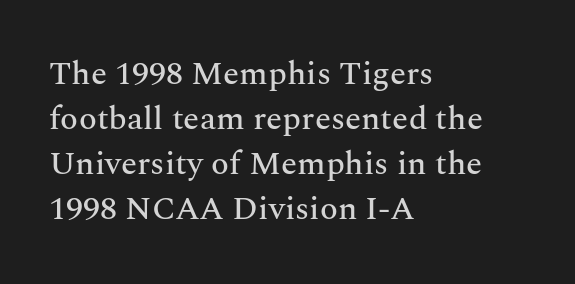
Q: Is the text italic (slanted)? A: No, it is upright.
Q: Is the typeface a serif or a sans-serif typeface? A: Serif.
Q: Is the text underlined? A: No.
Q: How is the paragraph aligned? A: Left-aligned.
Q: Is the spacing between letters normal or unusually wide? A: Normal.
Q: Is the spacing between lines tight, normal or loose? A: Normal.
Q: Width (condensed, normal, or wide)? A: Normal.
Q: Stroke contrast? A: Medium.
Q: x-height? A: Medium.
Q: Monospaced? A: No.
